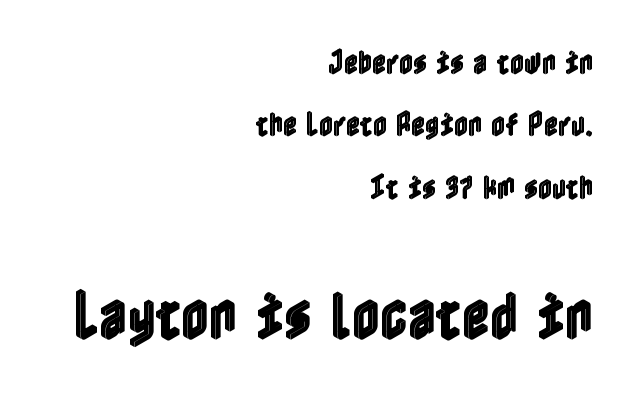
Q: Is the text italic (slanted)? A: No, it is upright.
Q: Is the text underlined? A: No.
Q: How is the paragraph aligned? A: Right-aligned.
Q: Is the spacing between letters normal or unusually wide? A: Normal.
Q: Is the spacing between lines tight, normal or loose? A: Loose.
Q: Which block of text is set in a larger size, the first (top) or the second (bottom)? A: The second (bottom) one.
Q: Width (condensed, normal, or wide)? A: Condensed.
Q: x-height? A: Medium.
